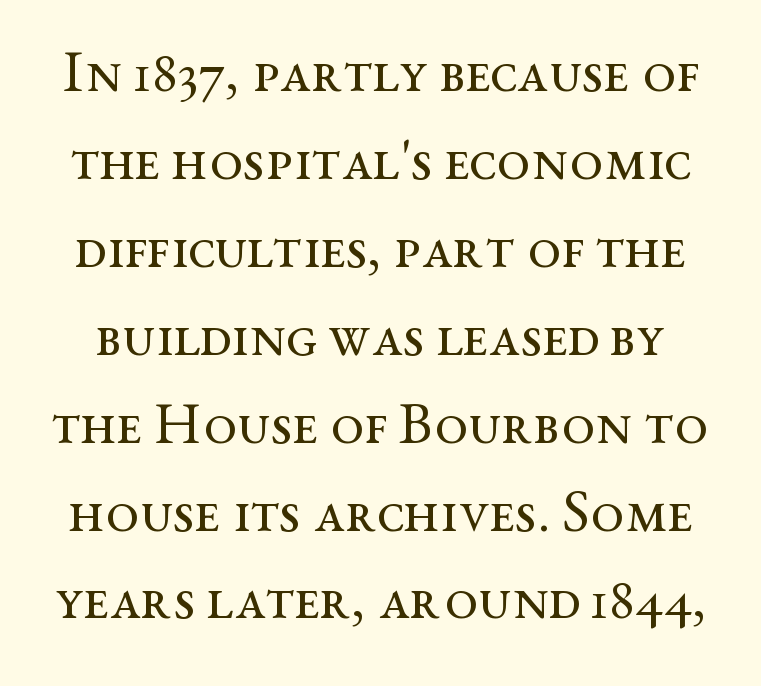
{"serif": "yes", "italic": "no", "bold": "no", "weight": "regular", "width": "wide", "stroke_contrast": "medium", "x_height": "medium", "monospaced": "no", "underline": "no", "line_spacing": "normal", "line_spacing_ratio": 1.49, "letter_spacing": "normal", "letter_spacing_em": 0.0, "glyph_px": 59}
